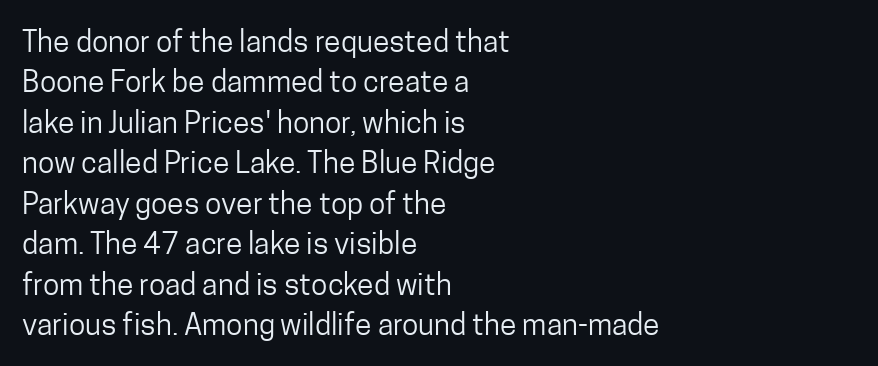
{"serif": "no", "italic": "no", "bold": "no", "weight": "regular", "width": "condensed", "stroke_contrast": "low", "x_height": "medium", "monospaced": "no", "underline": "no", "align": "left", "line_spacing": "normal", "line_spacing_ratio": 1.35, "letter_spacing": "normal", "letter_spacing_em": 0.0, "glyph_px": 30}
